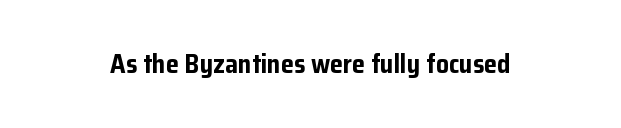
The strokes are fattened all the way to bold. When letters stand straight like this, we call the style roman or upright. Where is the straight margin? There isn't one; the lines are centered. Look at the tracking — it's just the regular setting, nothing added. The foot of each line stays bare and open.
